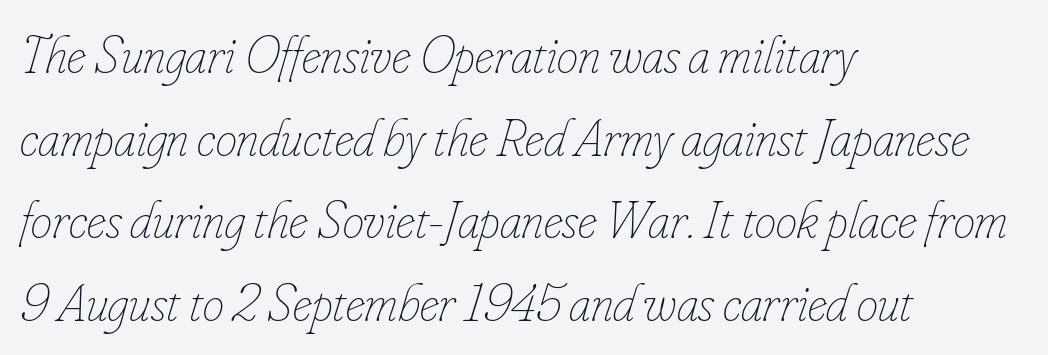
The letters look calm and open, with moderate or lighter stems. Looks like regular typesetting: each glyph gets only the width it needs. One glance says typical: line gaps are just what's usual. Horizontal alignment here is leftward, the default for most running prose. When letters slant like this, we call the style italic. The passage shown is not underscored anywhere.
